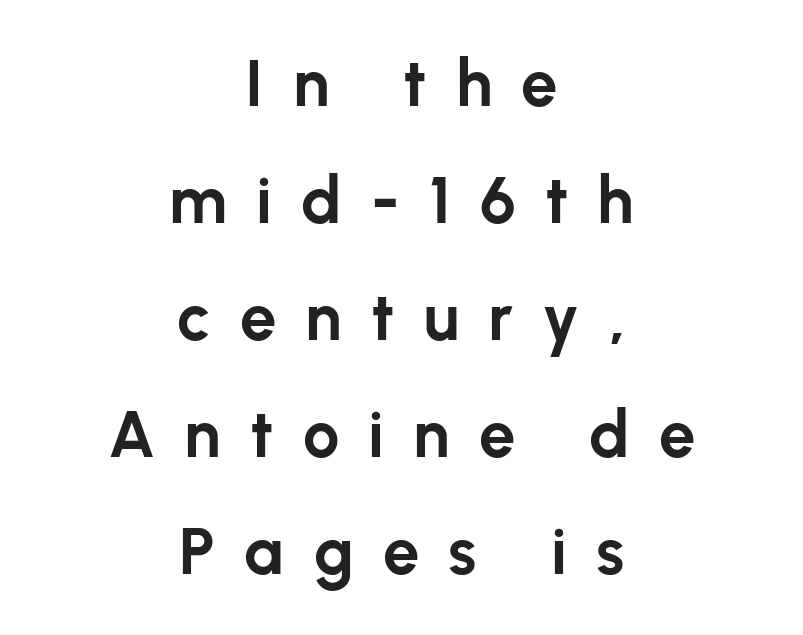
The image shows 65 px bold sans-serif type, upright; set centered, line spacing 1.8x, unusually wide letter spacing (+0.45 em), not underlined; low stroke contrast and a medium x-height.
